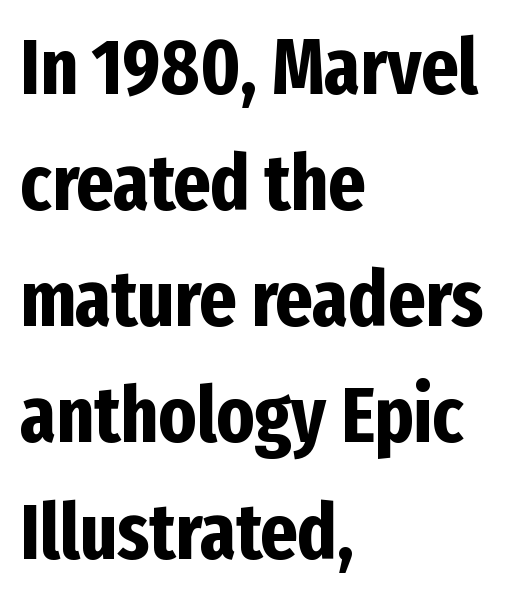
{"serif": "no", "italic": "no", "bold": "yes", "weight": "bold", "width": "condensed", "stroke_contrast": "low", "x_height": "medium", "monospaced": "no", "underline": "no", "align": "left", "line_spacing": "normal", "line_spacing_ratio": 1.47, "letter_spacing": "normal", "letter_spacing_em": 0.0, "glyph_px": 79}
